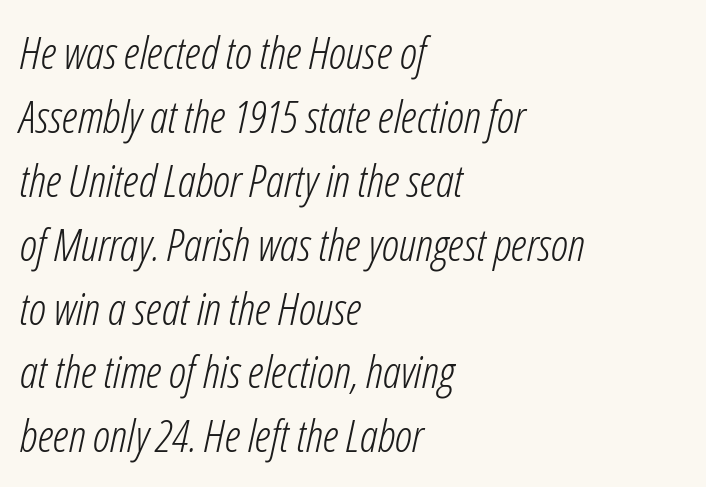
{"italic": "yes", "lean": "right", "slant_degrees": 12, "bold": "no", "weight": "light", "width": "condensed", "stroke_contrast": "low", "x_height": "medium", "monospaced": "no", "underline": "no", "align": "left", "line_spacing": "normal", "line_spacing_ratio": 1.42, "letter_spacing": "normal", "letter_spacing_em": 0.0, "glyph_px": 45}
